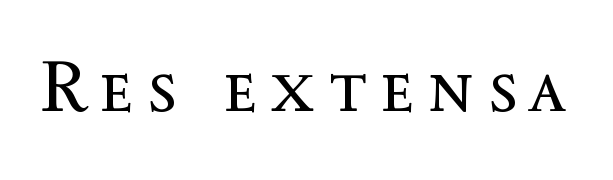
Italic: no, the glyphs are upright roman. The strip under each line holds only bare page. This is not heavy type; no bold has been used. Varying glyph widths throughout — classic text-font behaviour.
